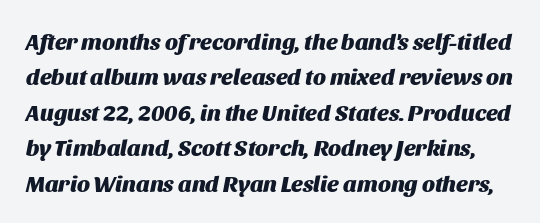
{"italic": "yes", "lean": "right", "slant_degrees": 11, "bold": "yes", "underline": "no", "line_spacing": "normal", "line_spacing_ratio": 1.54, "letter_spacing": "normal", "letter_spacing_em": 0.0, "glyph_px": 23}
